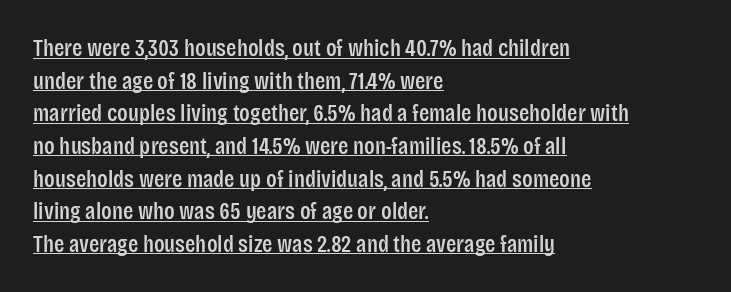
The image shows 24 px text type, upright; set left-aligned, normal line spacing (1.36x), normal letter spacing, underlined.
